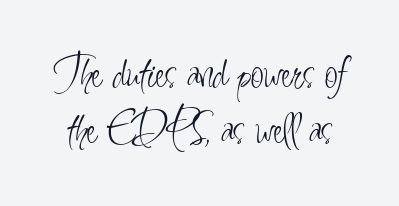
Q: Is the text bold? A: No.
Q: Is the typeface a serif or a sans-serif typeface? A: Sans-serif.
Q: Is the text underlined? A: No.
Q: Is the spacing between letters normal or unusually wide? A: Normal.
Q: Width (condensed, normal, or wide)? A: Condensed.
Q: Stroke contrast? A: Low.
Q: x-height? A: Small.
Q: Monospaced? A: No.
